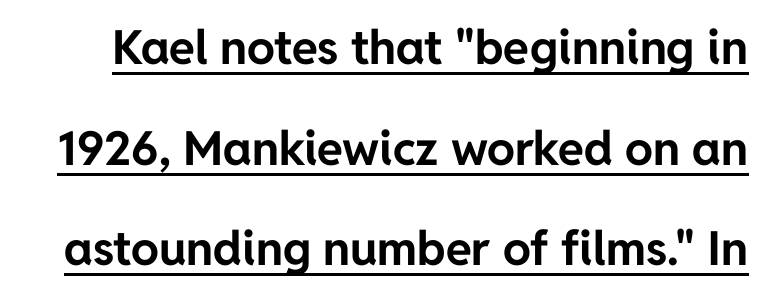
The image shows 47 px bold sans-serif type, upright; set loose line spacing (2.14x), normal letter spacing, underlined; low stroke contrast and a medium x-height.
